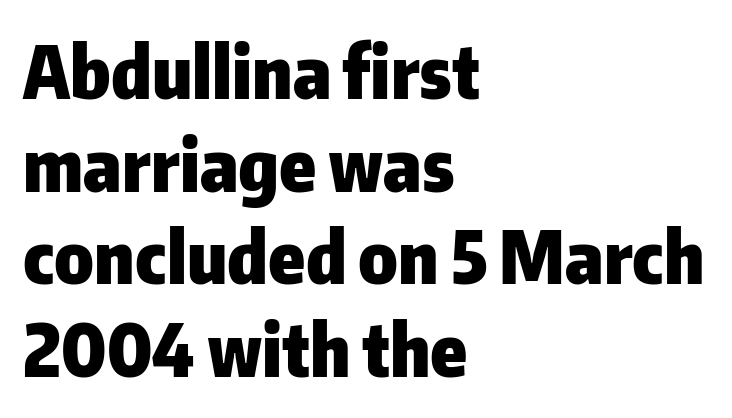
Q: Is the text bold? A: Yes.
Q: Is the text italic (slanted)? A: No, it is upright.
Q: Is the typeface a serif or a sans-serif typeface? A: Sans-serif.
Q: Is the text underlined? A: No.
Q: How is the paragraph aligned? A: Left-aligned.
Q: Is the spacing between letters normal or unusually wide? A: Normal.
Q: Is the spacing between lines tight, normal or loose? A: Normal.
Q: Width (condensed, normal, or wide)? A: Normal.
Q: Stroke contrast? A: Low.
Q: x-height? A: Medium.
Q: Monospaced? A: No.
